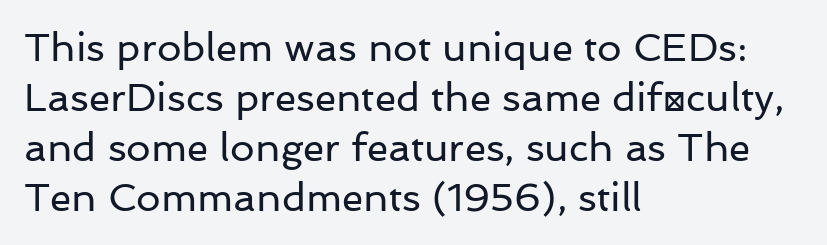
Q: Is the text bold? A: No.
Q: Is the text italic (slanted)? A: No, it is upright.
Q: Is the typeface a serif or a sans-serif typeface? A: Sans-serif.
Q: Is the text underlined? A: No.
Q: How is the paragraph aligned? A: Left-aligned.
Q: Is the spacing between letters normal or unusually wide? A: Normal.
Q: Is the spacing between lines tight, normal or loose? A: Normal.
Q: Width (condensed, normal, or wide)? A: Normal.
Q: Stroke contrast? A: Low.
Q: x-height? A: Medium.
Q: Monospaced? A: No.
